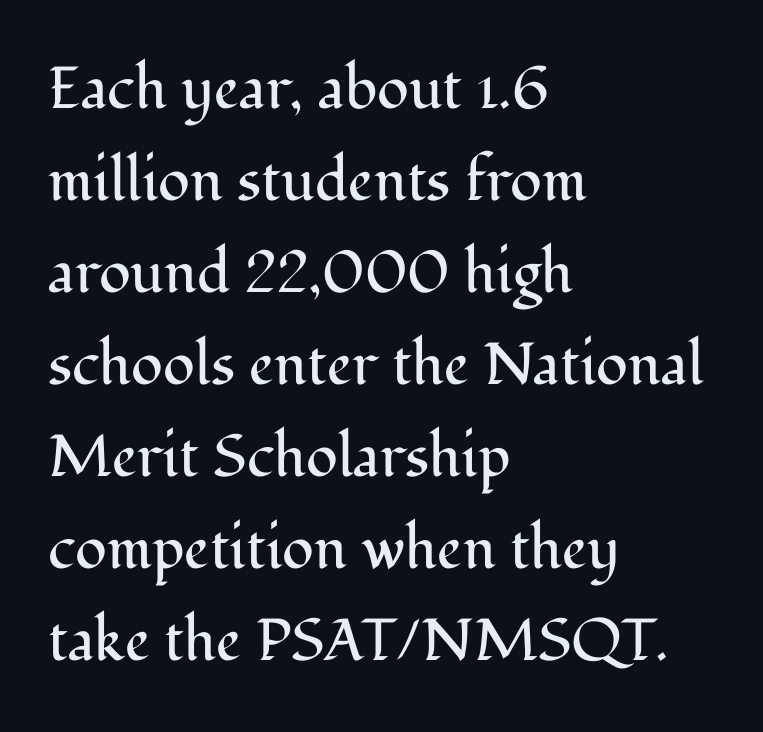
The image shows 59 px regular-weight serif type, upright; set left-aligned, normal line spacing (1.56x), normal letter spacing, not underlined; medium stroke contrast and a medium x-height.
